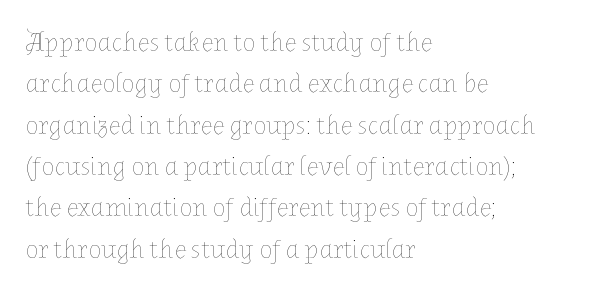
In terms of leading, this rendering sits right in the middle. The lettering stays uniformly vertical, giving the passage a roman look. Decoration check: the copy has no underline. The passage shown is not bold in any degree. How are the letters spaced? Ordinarily, with no added tracking.
